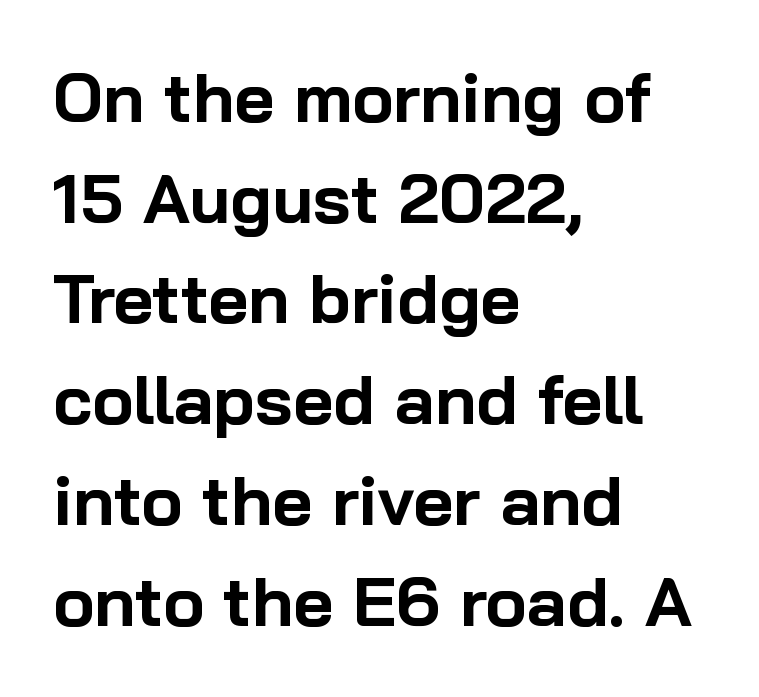
{"serif": "no", "italic": "no", "bold": "yes", "weight": "bold", "width": "normal", "stroke_contrast": "low", "x_height": "medium", "monospaced": "no", "underline": "no", "align": "left", "line_spacing": "normal", "line_spacing_ratio": 1.46, "letter_spacing": "normal", "letter_spacing_em": 0.0, "glyph_px": 69}
